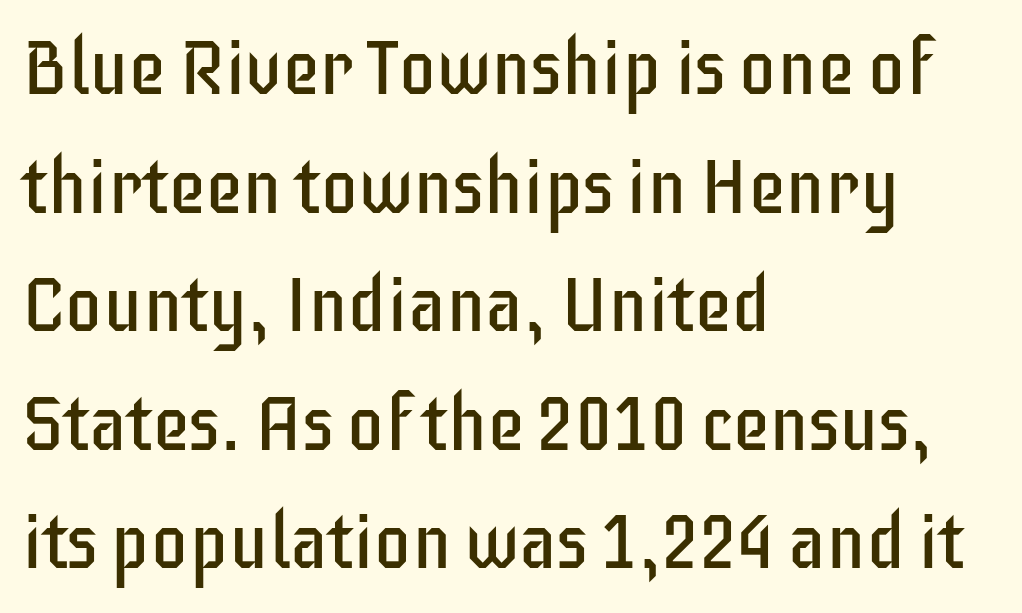
The image shows 76 px regular-weight, condensed sans-serif type, upright; set left-aligned, normal line spacing (1.56x), normal letter spacing, not underlined; low stroke contrast and a large x-height.
